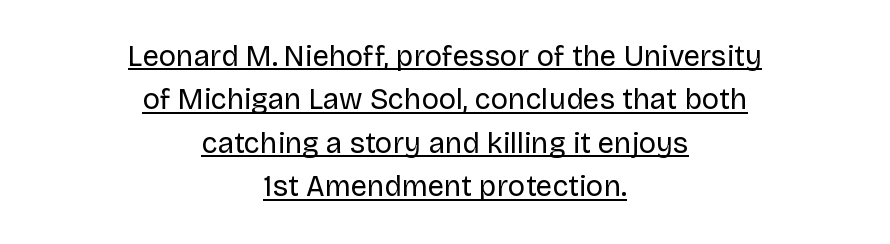
The image shows 29 px regular-weight sans-serif type, upright; set centered, normal line spacing (1.5x), normal letter spacing, underlined; low stroke contrast and a large x-height.
